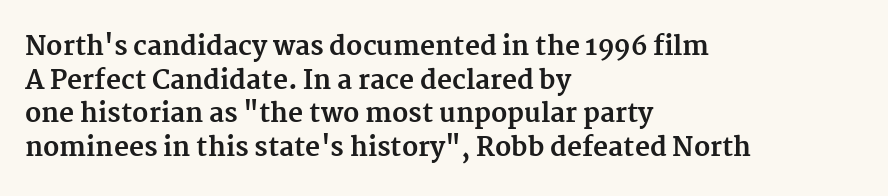
Regarding leading, the lines here are spaced in the standard way. Nothing unusual about the tracking: characters are spaced as the font intends. Clear beneath every line of the passage. The compositor pushed each line to the left boundary. Ascenders rise straight up at ninety degrees. The font is running at its bold setting.
